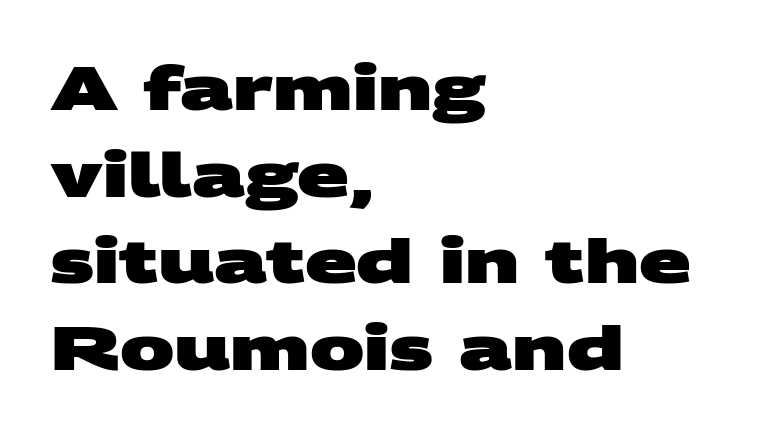
Whoever set this chose a conventional vertical rhythm. The space directly below the letters is spotless. The passage shown is emphatically bold. Between one letter and the next there's only the usual sliver of space.
